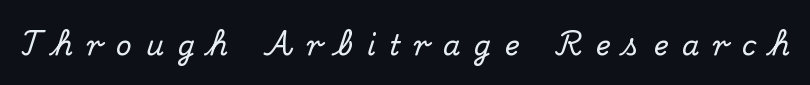
{"serif": "yes", "width": "normal", "stroke_contrast": "medium", "x_height": "small", "monospaced": "no", "underline": "no", "letter_spacing": "wide", "letter_spacing_em": 0.49, "glyph_px": 28}
